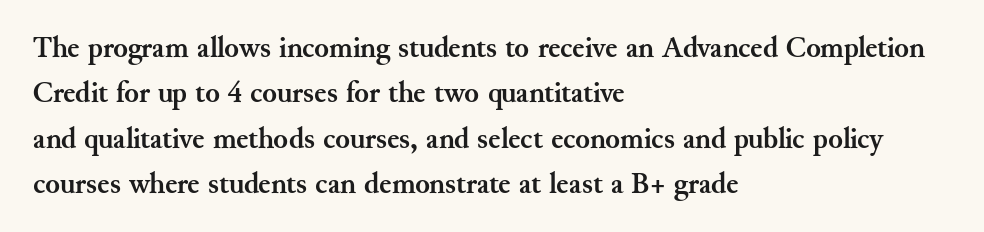
{"serif": "yes", "italic": "no", "bold": "yes", "weight": "semibold", "width": "normal", "stroke_contrast": "medium", "x_height": "small", "monospaced": "no", "underline": "no", "align": "left", "line_spacing": "normal", "line_spacing_ratio": 1.51, "letter_spacing": "normal", "letter_spacing_em": 0.0, "glyph_px": 30}
